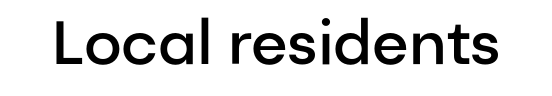
{"serif": "no", "italic": "no", "bold": "semi", "weight": "semibold", "width": "normal", "stroke_contrast": "low", "x_height": "medium", "monospaced": "no", "underline": "no", "letter_spacing": "normal", "letter_spacing_em": 0.0, "glyph_px": 61}
